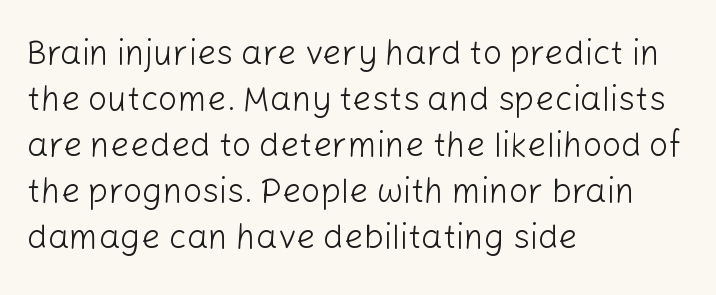
The image shows 34 px light sans-serif type, upright; set left-aligned, normal line spacing (1.35x), normal letter spacing, not underlined; low stroke contrast and a medium x-height.
